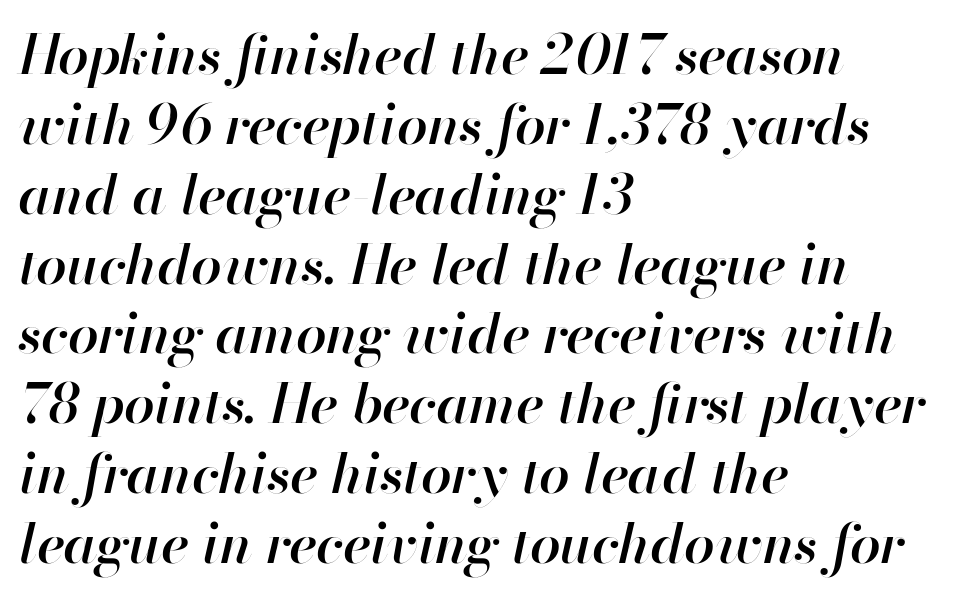
The image shows 55 px semibold type, italic (leaning right); set left-aligned, normal line spacing (1.27x), normal letter spacing, not underlined; high stroke contrast and a small x-height.
